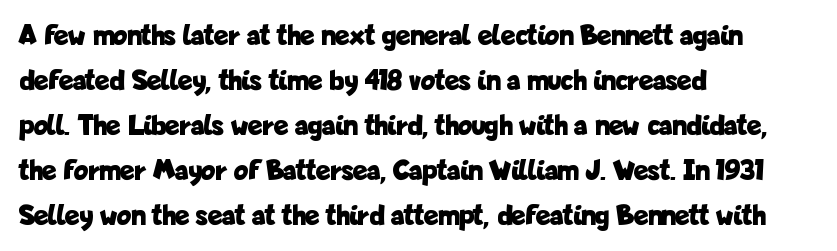
Q: Is the text bold? A: Yes.
Q: Is the text italic (slanted)? A: No, it is upright.
Q: Is the typeface a serif or a sans-serif typeface? A: Sans-serif.
Q: Is the text underlined? A: No.
Q: How is the paragraph aligned? A: Left-aligned.
Q: Is the spacing between letters normal or unusually wide? A: Normal.
Q: Is the spacing between lines tight, normal or loose? A: Normal.
Q: Width (condensed, normal, or wide)? A: Condensed.
Q: Stroke contrast? A: Low.
Q: x-height? A: Medium.
Q: Monospaced? A: No.
